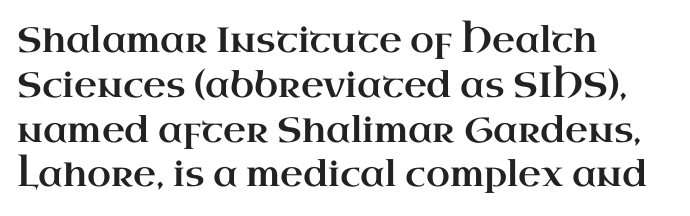
Q: Is the text italic (slanted)? A: No, it is upright.
Q: Is the typeface a serif or a sans-serif typeface? A: Serif.
Q: Is the text underlined? A: No.
Q: How is the paragraph aligned? A: Left-aligned.
Q: Is the spacing between letters normal or unusually wide? A: Normal.
Q: Is the spacing between lines tight, normal or loose? A: Normal.
Q: Width (condensed, normal, or wide)? A: Wide.
Q: Stroke contrast? A: High.
Q: x-height? A: Small.
Q: Monospaced? A: No.
